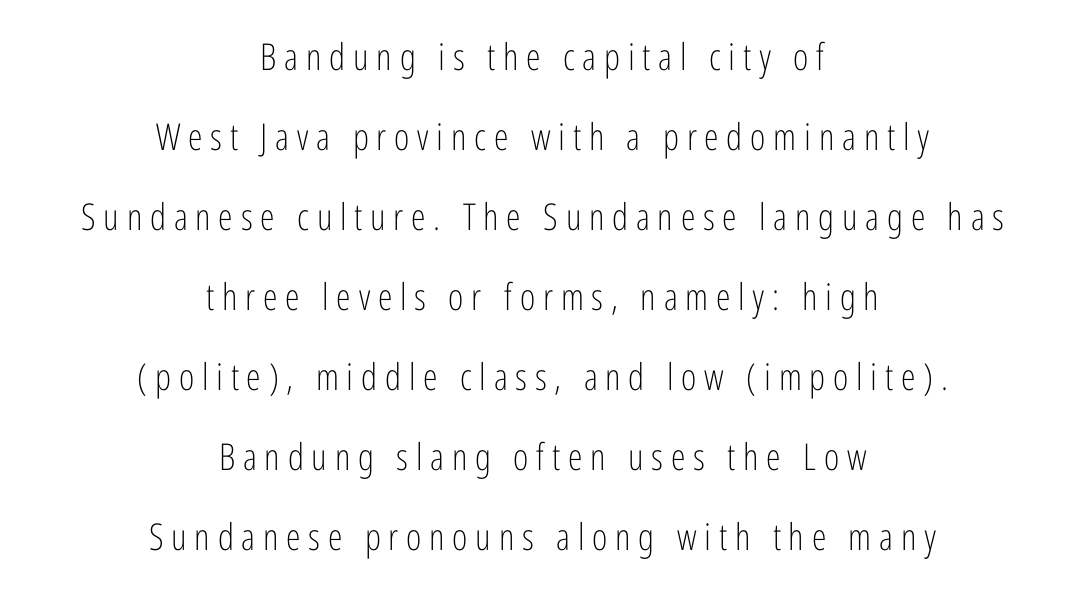
The letters advance in unequal steps, a hallmark of proportional type. Rule under the text: the space is simply empty. The letters look calm and open, with moderate or lighter stems. Successive baselines arrive slowly, with a big drop between each. Visually the block forms a symmetrical silhouette, jagged on both flanks.
